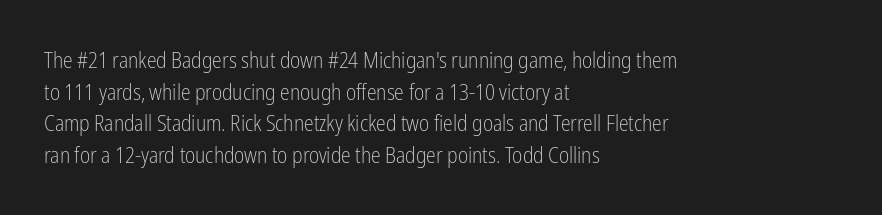
{"italic": "no", "bold": "no", "underline": "no", "align": "left", "line_spacing": "normal", "line_spacing_ratio": 1.44, "letter_spacing": "normal", "letter_spacing_em": 0.0, "glyph_px": 22}
